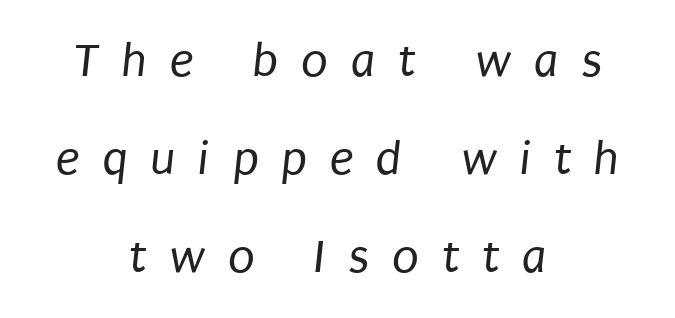
The typeface chosen for these lines omits serifs. Students, observe: this is what heavily led, spacious text looks like. Quick note: underline off. Character widths vary here, with narrow letters taking less room than wide ones. The passage is arranged like a title page — every line centered.
